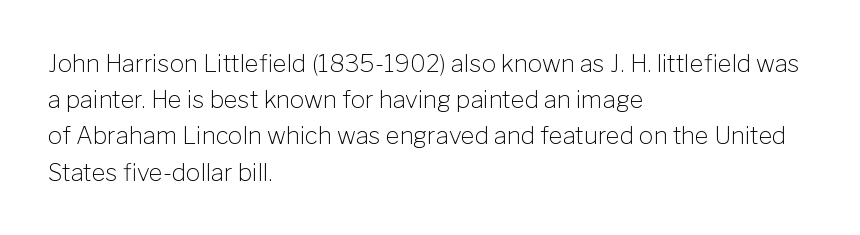
The image shows 24 px text type, upright; set left-aligned, normal line spacing (1.51x), normal letter spacing, not underlined.
